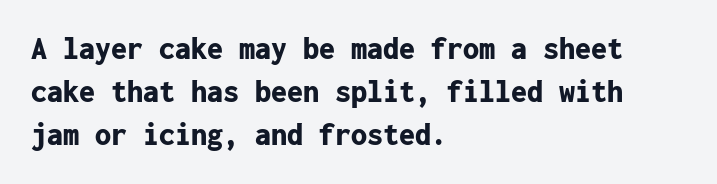
The image shows 32 px bold sans-serif type, upright, monospaced; set left-aligned, normal line spacing (1.35x), normal letter spacing, not underlined; low stroke contrast and a medium x-height.
